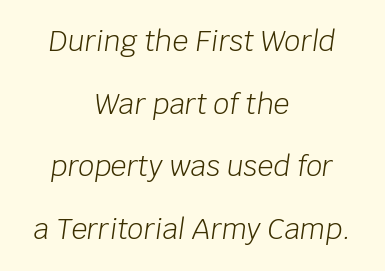
Caption: multi-line text, centered on the measure. Characters are canted at an angle relative to the baseline's perpendicular. Regarding leading, the lines here are spaced well apart. The gaps between neighbouring characters are ordinary and unremarkable. Quick note: underline off. Looks like regular typesetting: each glyph gets only the width it needs.
